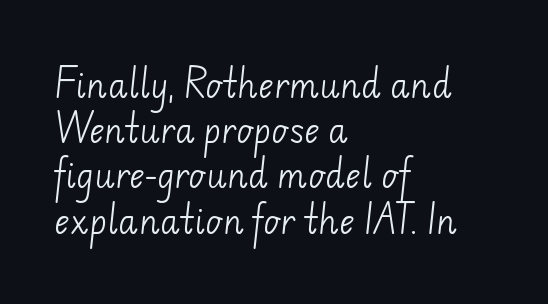
Q: Is the text bold? A: No.
Q: Is the typeface a serif or a sans-serif typeface? A: Sans-serif.
Q: Is the text underlined? A: No.
Q: How is the paragraph aligned? A: Left-aligned.
Q: Is the spacing between letters normal or unusually wide? A: Normal.
Q: Is the spacing between lines tight, normal or loose? A: Normal.
Q: Width (condensed, normal, or wide)? A: Normal.
Q: Stroke contrast? A: Low.
Q: x-height? A: Small.
Q: Monospaced? A: No.
